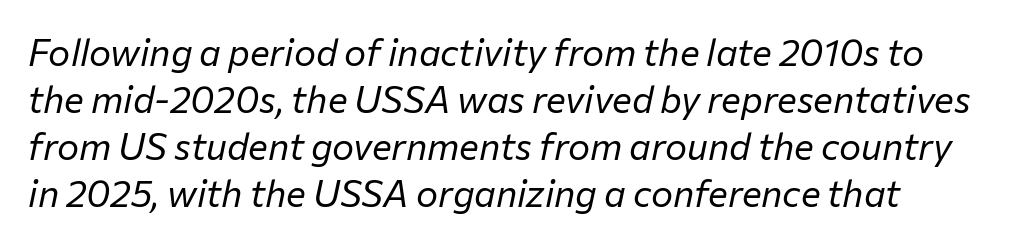
The image shows 37 px regular-weight type, italic (leaning right); set normal line spacing (1.27x), normal letter spacing, not underlined; low stroke contrast and a medium x-height.
